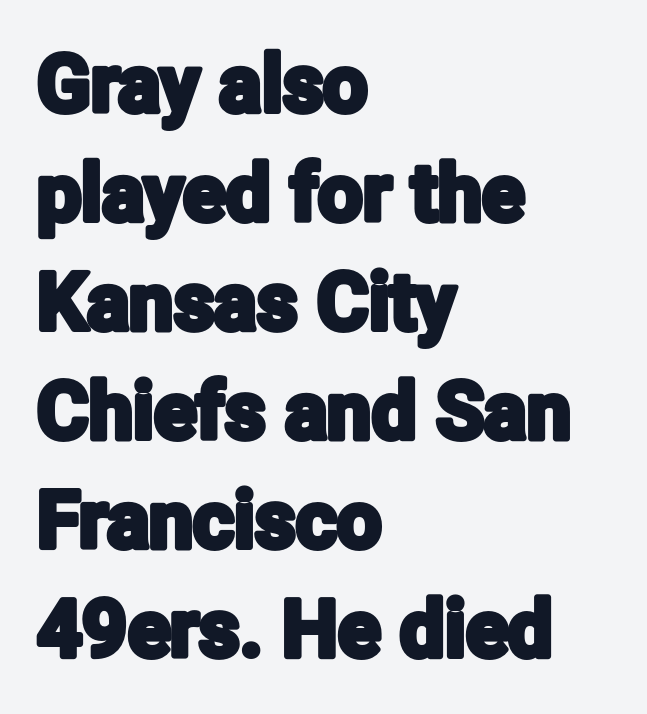
{"serif": "no", "italic": "no", "width": "condensed", "stroke_contrast": "low", "x_height": "medium", "monospaced": "no", "underline": "no", "align": "left", "line_spacing": "normal", "line_spacing_ratio": 1.38, "letter_spacing": "normal", "letter_spacing_em": 0.0, "glyph_px": 79}
